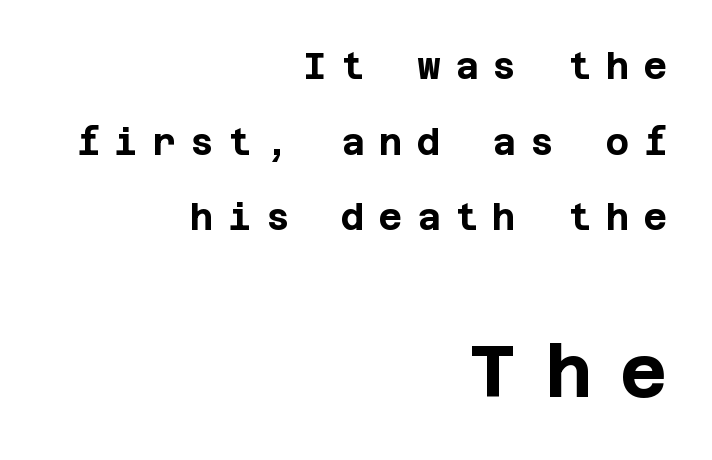
{"serif": "no", "italic": "no", "bold": "yes", "weight": "bold", "width": "normal", "stroke_contrast": "low", "x_height": "large", "underline": "no", "align": "right", "line_spacing": "loose", "line_spacing_ratio": 2.1, "letter_spacing": "wide", "letter_spacing_em": 0.4, "larger_block": "second", "size_ratio": 2.0, "glyph_px": 72}
